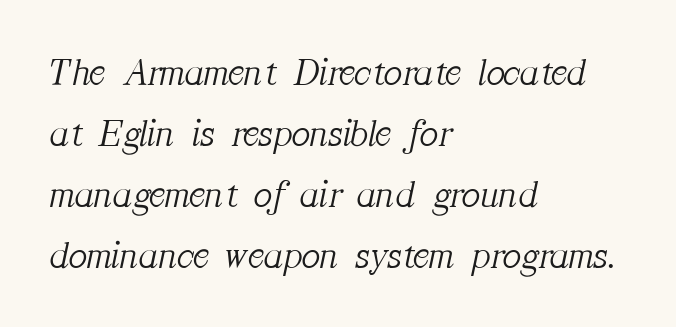
{"serif": "yes", "italic": "yes", "lean": "right", "slant_degrees": 12, "bold": "no", "weight": "light", "width": "normal", "stroke_contrast": "medium", "x_height": "medium", "monospaced": "no", "underline": "no", "align": "left", "line_spacing": "normal", "line_spacing_ratio": 1.56, "letter_spacing": "normal", "letter_spacing_em": 0.0, "glyph_px": 39}
